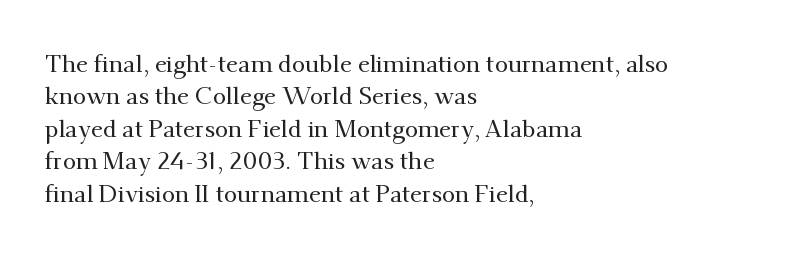
The image shows 24 px text type, upright; set left-aligned, normal line spacing (1.35x), normal letter spacing, not underlined.
